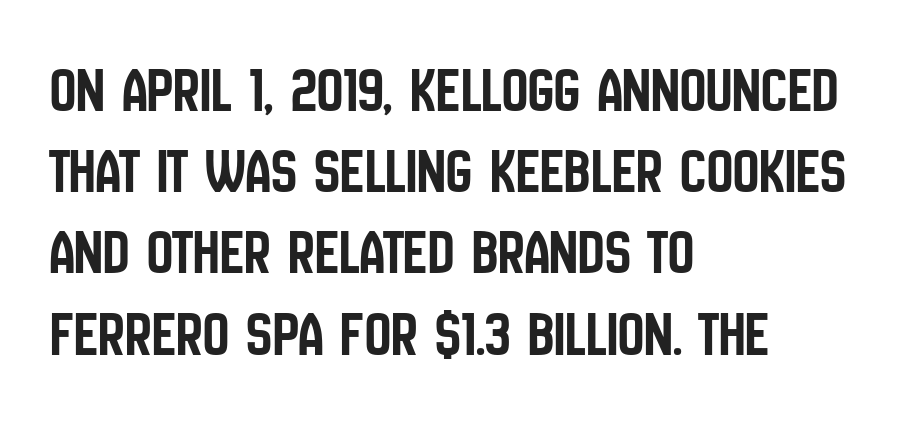
Typeset ragged right — the left edge is the straight one. The vertical gap from one line to the next is medium. Each letter keeps its own natural width here, so spacing adapts to shape. There is no visible air inserted between adjacent glyphs.
